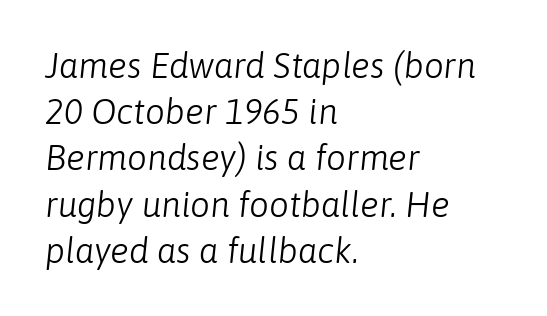
{"italic": "yes", "lean": "right", "slant_degrees": 6, "bold": "no", "weight": "light", "width": "normal", "stroke_contrast": "low", "x_height": "medium", "monospaced": "no", "underline": "no", "align": "left", "line_spacing": "normal", "line_spacing_ratio": 1.32, "letter_spacing": "normal", "letter_spacing_em": 0.0, "glyph_px": 35}
